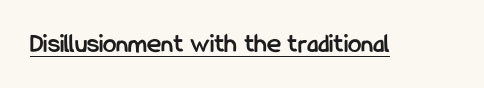
{"italic": "no", "bold": "yes", "underline": "yes", "letter_spacing": "normal", "letter_spacing_em": 0.0, "glyph_px": 27}
